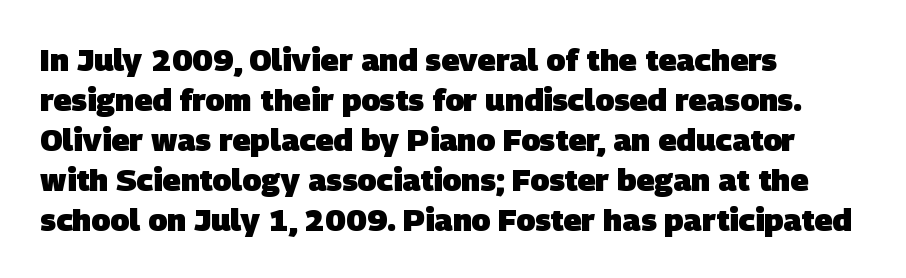
Q: Is the text bold? A: Yes.
Q: Is the typeface a serif or a sans-serif typeface? A: Sans-serif.
Q: Is the text underlined? A: No.
Q: How is the paragraph aligned? A: Left-aligned.
Q: Is the spacing between letters normal or unusually wide? A: Normal.
Q: Is the spacing between lines tight, normal or loose? A: Normal.
Q: Width (condensed, normal, or wide)? A: Normal.
Q: Stroke contrast? A: Low.
Q: x-height? A: Large.
Q: Monospaced? A: No.
